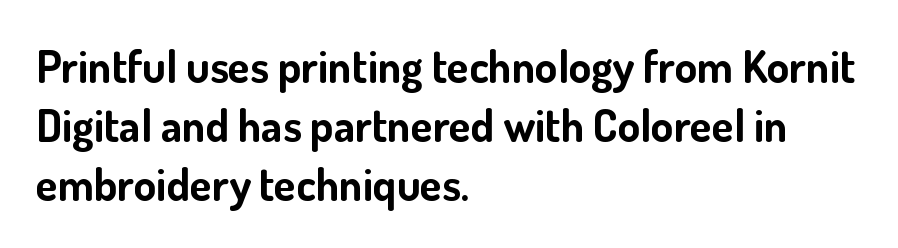
The image shows 45 px bold sans-serif type, upright; set left-aligned, normal line spacing (1.31x), normal letter spacing, not underlined; low stroke contrast and a small x-height.
